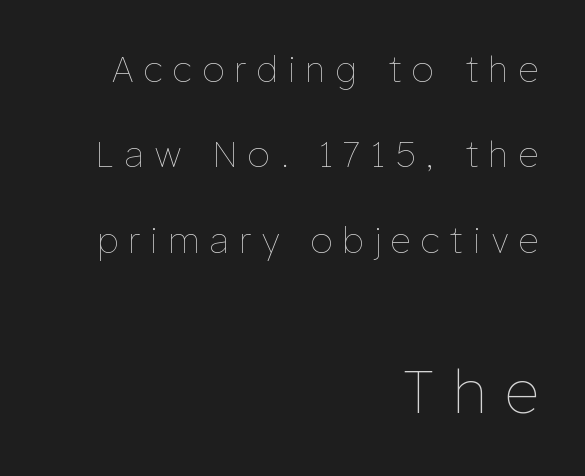
The image shows 61 px thin type, upright; set right-aligned, loose line spacing (2.44x), unusually wide letter spacing (+0.31 em), not underlined; the second (bottom) block is 1.74x larger; low stroke contrast and a medium x-height.
